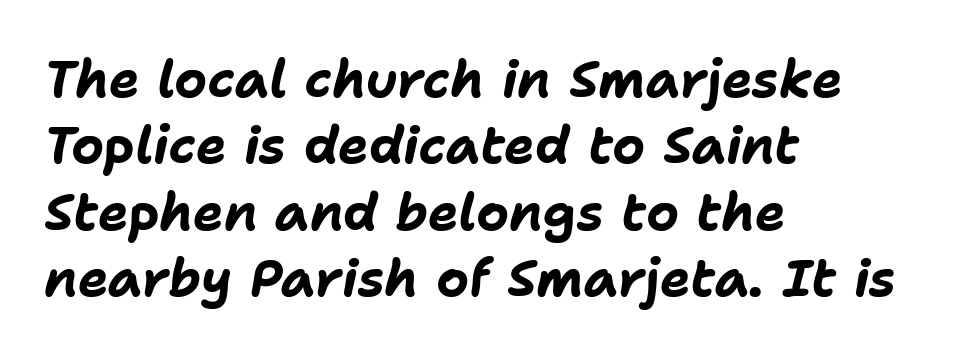
Which margin do the lines hug? The left one — the right edge is uneven. These lines were composed using italics. In terms of letterspacing, this is plain default setting. Typesetter's note: full bold, strokes at maximum text heaviness.
